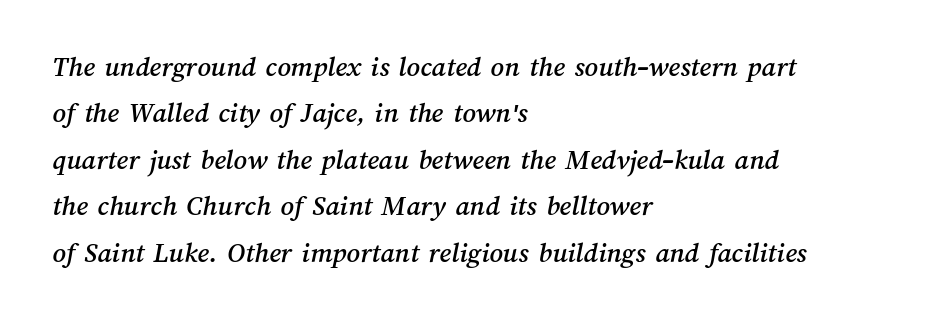
The image shows 29 px text type; set left-aligned, normal line spacing (1.6x), normal letter spacing, not underlined; medium stroke contrast and a medium x-height.
